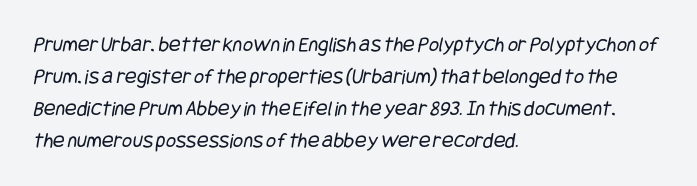
{"bold": "no", "underline": "no", "align": "left", "line_spacing": "normal", "line_spacing_ratio": 1.46, "letter_spacing": "normal", "letter_spacing_em": 0.0, "glyph_px": 22}
